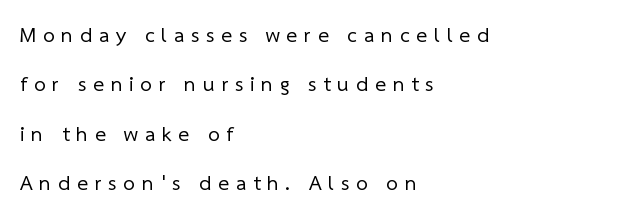
These lines are set flush left with a ragged right edge. Type without underlining. Leading is clearly above the norm, producing a sparse column. The type is letterspaced generously, with wide tracking.
